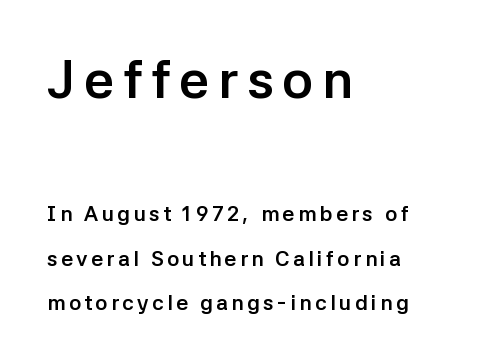
The image shows 53 px semibold sans-serif type, upright; set left-aligned, loose line spacing (2.11x), not underlined; the first (top) block is 2.52x larger; low stroke contrast and a medium x-height.
